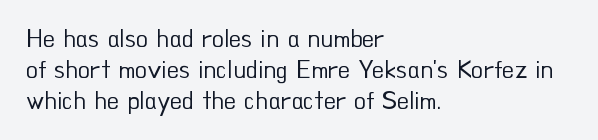
Q: Is the text bold? A: No.
Q: Is the text italic (slanted)? A: No, it is upright.
Q: Is the text underlined? A: No.
Q: How is the paragraph aligned? A: Left-aligned.
Q: Is the spacing between letters normal or unusually wide? A: Normal.
Q: Is the spacing between lines tight, normal or loose? A: Normal.
